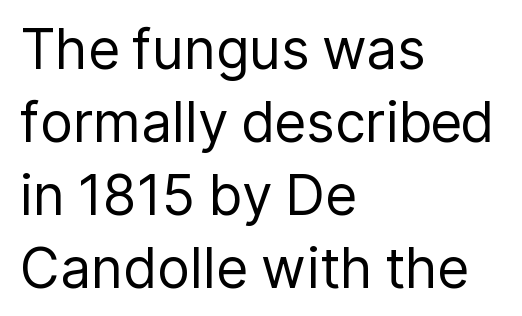
{"serif": "no", "italic": "no", "bold": "no", "weight": "regular", "width": "normal", "stroke_contrast": "low", "x_height": "medium", "monospaced": "no", "underline": "no", "align": "left", "line_spacing": "normal", "line_spacing_ratio": 1.33, "letter_spacing": "normal", "letter_spacing_em": 0.0, "glyph_px": 55}
